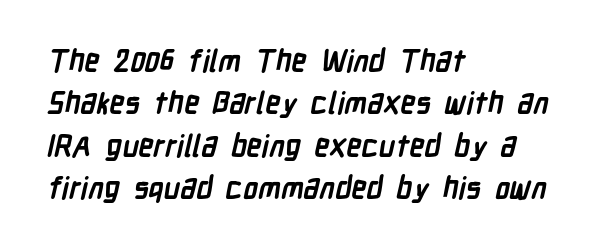
{"serif": "no", "bold": "yes", "weight": "semibold", "width": "condensed", "stroke_contrast": "low", "x_height": "medium", "monospaced": "no", "underline": "no", "align": "left", "line_spacing": "normal", "line_spacing_ratio": 1.41, "letter_spacing": "normal", "letter_spacing_em": 0.0, "glyph_px": 30}
